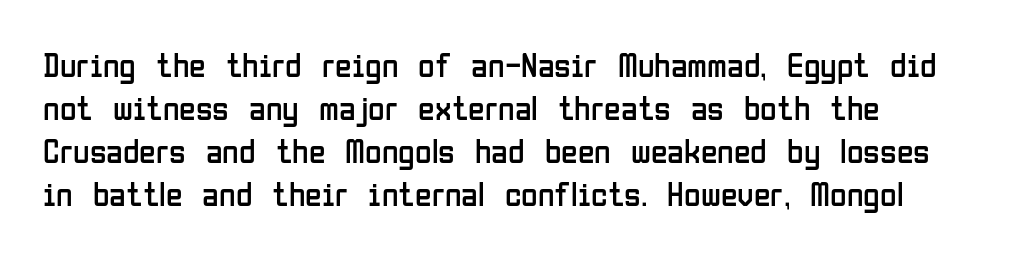
{"serif": "no", "italic": "no", "bold": "no", "weight": "regular", "width": "condensed", "stroke_contrast": "low", "x_height": "medium", "monospaced": "no", "underline": "no", "line_spacing": "normal", "line_spacing_ratio": 1.26, "letter_spacing": "normal", "letter_spacing_em": 0.0, "glyph_px": 34}
